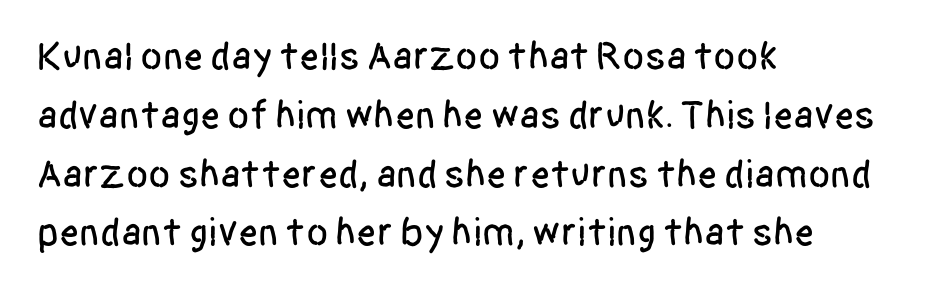
{"serif": "no", "italic": "no", "width": "condensed", "stroke_contrast": "low", "x_height": "large", "monospaced": "no", "underline": "no", "align": "left", "line_spacing": "normal", "line_spacing_ratio": 1.47, "letter_spacing": "normal", "letter_spacing_em": 0.0, "glyph_px": 40}
